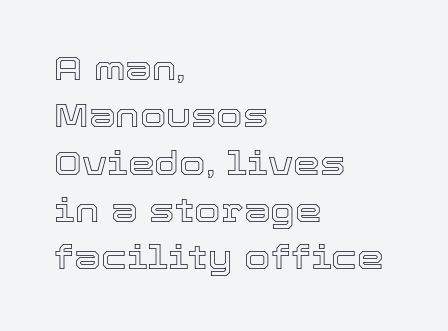
The line texture is even and compact thanks to regular tracking. One-word summary of the alignment: left. Unlike italic type, these characters show no tilt at all. The area under the type is left untouched. One glance says typical: line gaps are just what's usual.
